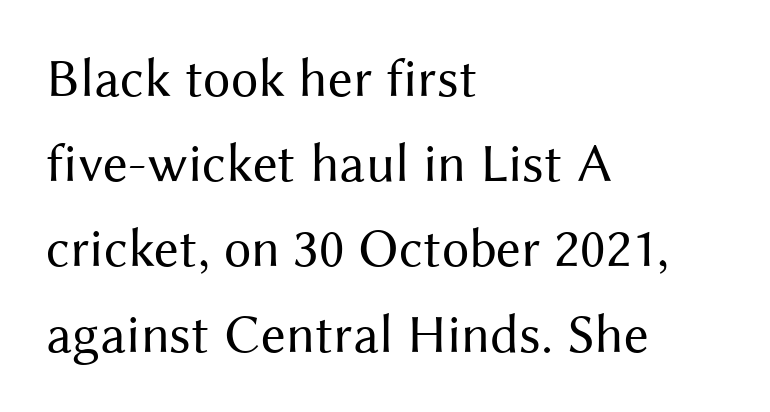
Q: Is the text bold? A: No.
Q: Is the text italic (slanted)? A: No, it is upright.
Q: Is the typeface a serif or a sans-serif typeface? A: Sans-serif.
Q: Is the text underlined? A: No.
Q: How is the paragraph aligned? A: Left-aligned.
Q: Is the spacing between letters normal or unusually wide? A: Normal.
Q: Is the spacing between lines tight, normal or loose? A: Normal.
Q: Width (condensed, normal, or wide)? A: Normal.
Q: Stroke contrast? A: Medium.
Q: x-height? A: Medium.
Q: Monospaced? A: No.
